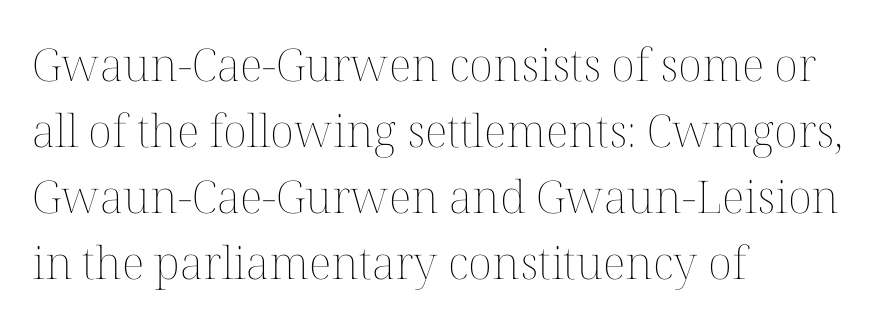
Q: Is the text bold? A: No.
Q: Is the text italic (slanted)? A: No, it is upright.
Q: Is the text underlined? A: No.
Q: How is the paragraph aligned? A: Left-aligned.
Q: Is the spacing between letters normal or unusually wide? A: Normal.
Q: Is the spacing between lines tight, normal or loose? A: Normal.
Q: Width (condensed, normal, or wide)? A: Normal.
Q: Stroke contrast? A: Medium.
Q: x-height? A: Medium.
Q: Monospaced? A: No.
